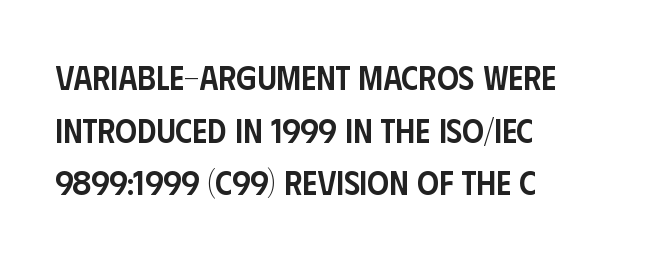
{"serif": "no", "italic": "no", "bold": "semi", "weight": "semibold", "width": "condensed", "stroke_contrast": "low", "x_height": "large", "monospaced": "no", "underline": "no", "align": "left", "line_spacing": "normal", "line_spacing_ratio": 1.55, "letter_spacing": "normal", "letter_spacing_em": 0.0, "glyph_px": 34}
